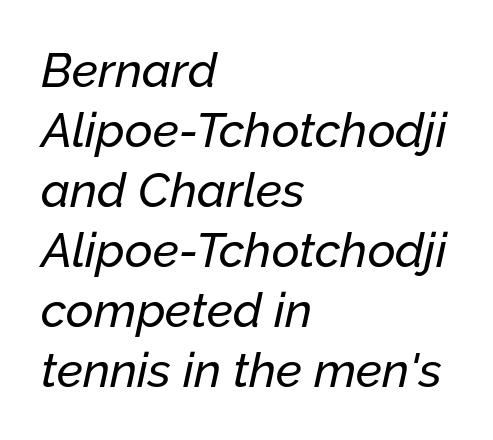
The image shows 48 px text type, italic (leaning right); set left-aligned, normal line spacing (1.25x), normal letter spacing, not underlined; low stroke contrast and a medium x-height.
